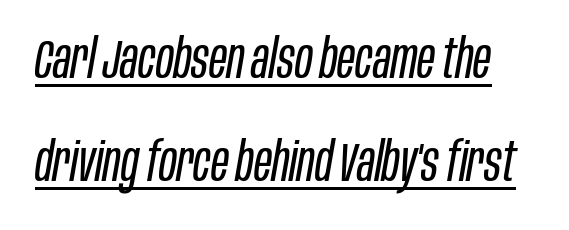
Heaviness? Minimal to ordinary, like unemphasized prose. A typesetter would call this zero additional tracking. The typography opts for an oblique posture over an upright one. The vertical gap from one line to the next is large. These lines are rendered in a variable-pitch font.
